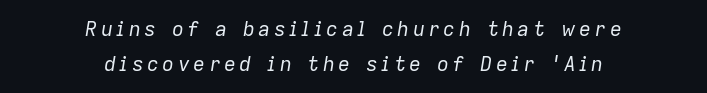
Q: Is the text bold? A: No.
Q: Is the text italic (slanted)? A: Yes, it leans right by about 9 degrees.
Q: Is the text underlined? A: No.
Q: How is the paragraph aligned? A: Centered.
